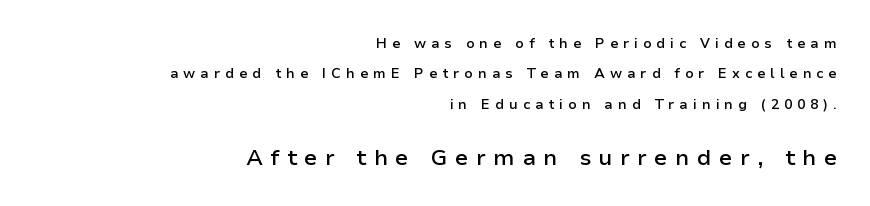
{"italic": "no", "bold": "semi", "underline": "no", "align": "right", "line_spacing": "loose", "line_spacing_ratio": 2.17, "letter_spacing": "wide", "letter_spacing_em": 0.34, "larger_block": "second", "size_ratio": 1.57, "glyph_px": 22}
